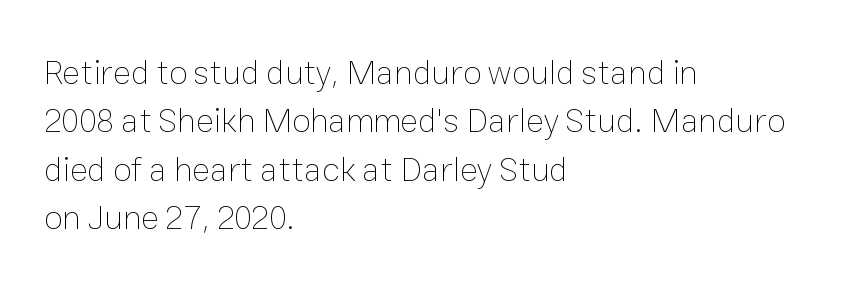
Q: Is the text bold? A: No.
Q: Is the text italic (slanted)? A: No, it is upright.
Q: Is the text underlined? A: No.
Q: How is the paragraph aligned? A: Left-aligned.
Q: Is the spacing between letters normal or unusually wide? A: Normal.
Q: Is the spacing between lines tight, normal or loose? A: Normal.
Q: Width (condensed, normal, or wide)? A: Normal.
Q: Stroke contrast? A: Low.
Q: x-height? A: Medium.
Q: Monospaced? A: No.
